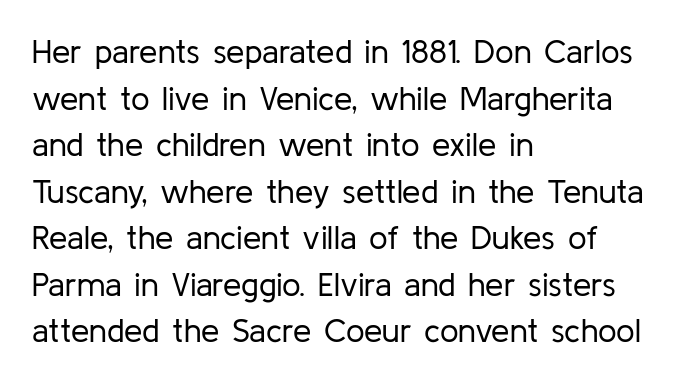
The face used here is rendered with its standard letterfit. This is not heavy type; no bold has been used. Underlining? Definitely not there. Vertically, the passage feels balanced, rows spaced as you'd expect. Think of a printed novel: that variable character pitch is what you see here. This sample uses an upright cut, with every glyph sitting square on the baseline.
